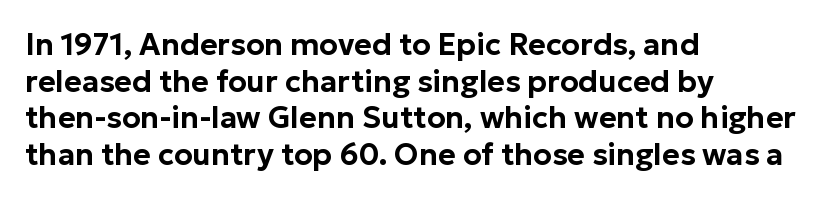
{"serif": "no", "italic": "no", "width": "normal", "stroke_contrast": "low", "x_height": "medium", "monospaced": "no", "underline": "no", "align": "left", "line_spacing_ratio": 1.22, "letter_spacing": "normal", "letter_spacing_em": 0.0, "glyph_px": 30}
